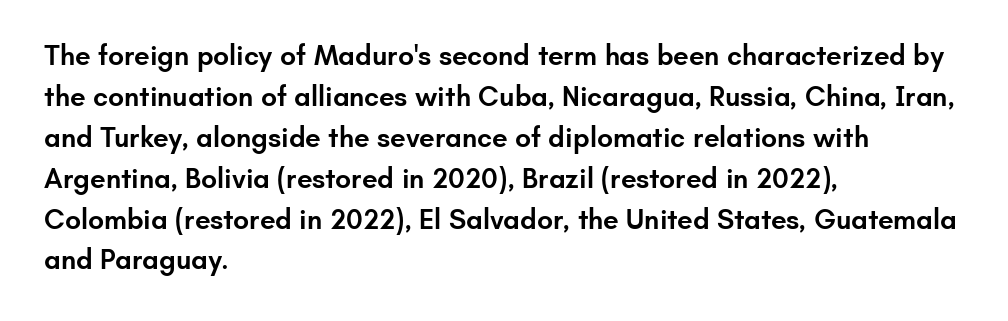
The image shows 28 px semibold sans-serif type, upright; set left-aligned, normal line spacing (1.46x), normal letter spacing, not underlined; low stroke contrast and a small x-height.
